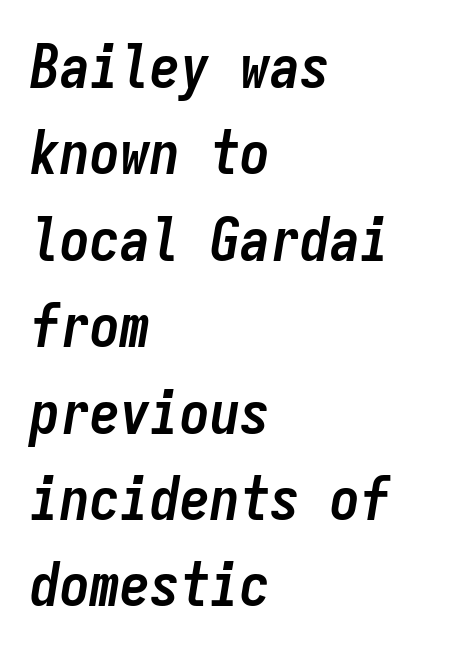
{"italic": "yes", "lean": "right", "slant_degrees": 9, "bold": "yes", "weight": "semibold", "width": "condensed", "stroke_contrast": "low", "x_height": "medium", "monospaced": "yes", "underline": "no", "align": "left", "line_spacing": "normal", "line_spacing_ratio": 1.44, "letter_spacing": "normal", "letter_spacing_em": 0.0, "glyph_px": 60}
